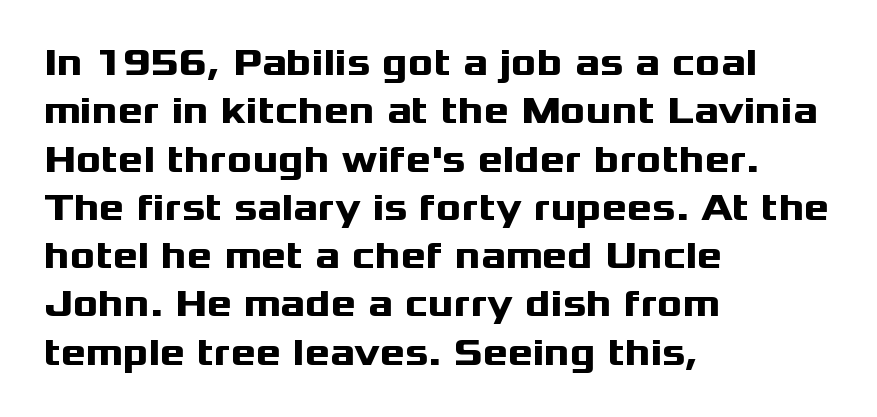
{"serif": "no", "italic": "no", "bold": "yes", "weight": "heavy", "width": "wide", "stroke_contrast": "medium", "x_height": "medium", "monospaced": "no", "underline": "no", "align": "left", "line_spacing": "normal", "line_spacing_ratio": 1.27, "letter_spacing": "normal", "letter_spacing_em": 0.0, "glyph_px": 38}
